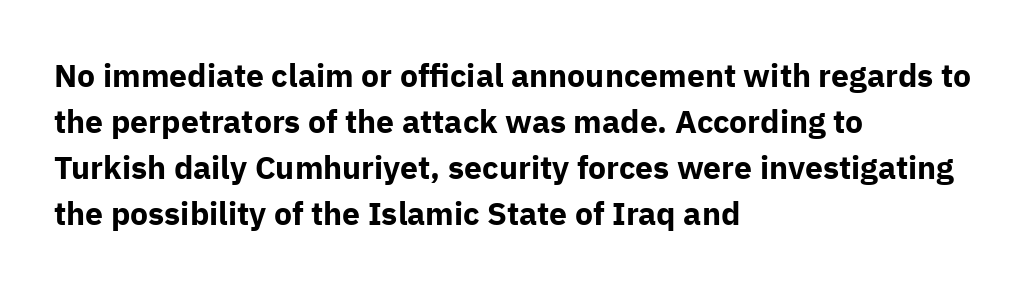
This sample uses a sans-serif face. Nothing unusual about the tracking: characters are spaced as the font intends. The specimen reads as upright at a glance. Descenders hang freely into open space. Spacing verdict: proportional, widths tailored to each character. Is the block centered? No — it sits flush against the left margin.
